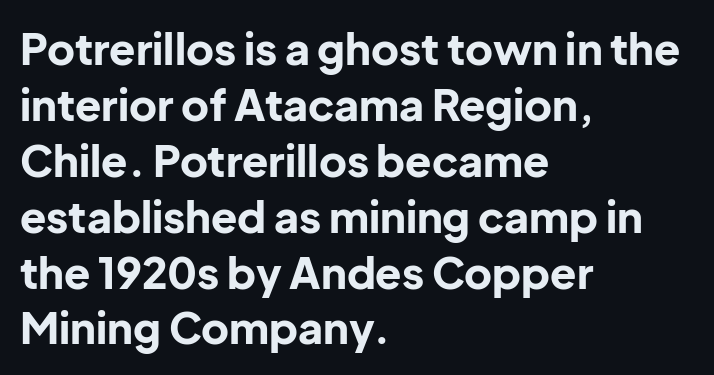
Nobody touched the tracking dial on this one. This is roman type, the default non-slanted kind. The vertical gap from one line to the next is medium. The passage is arranged the way most books set body copy — flush left. This sample has the flowing, uneven cadence of proportional lettering. What kind of face is this? One without serifs — a sans.
